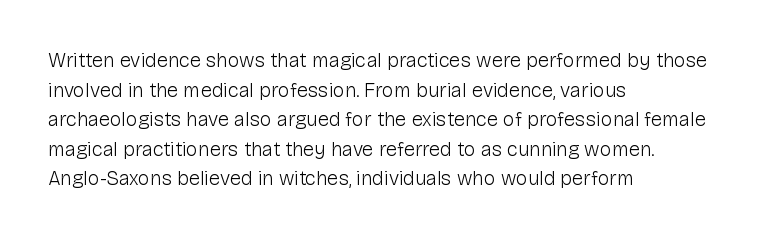
The image shows 20 px text type, upright; set left-aligned, normal line spacing (1.48x), normal letter spacing, not underlined.
